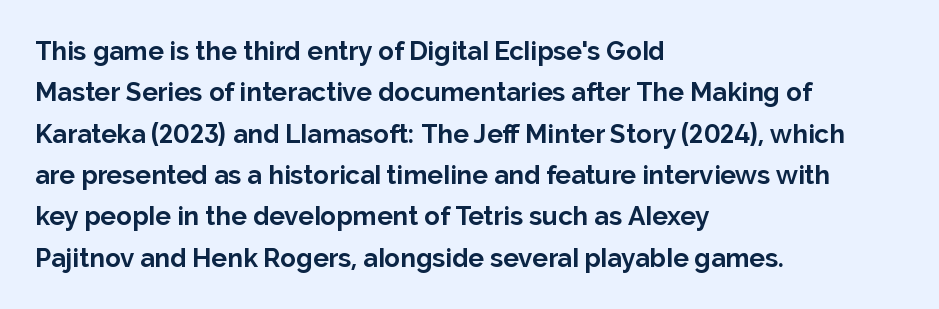
Descenders are the only things crossing below the line. Honestly, the row spacing looks completely unremarkable. The font is running at its bold setting. Inter-character spacing is left at the font's built-in metrics. Vertical strokes here are truly vertical.
